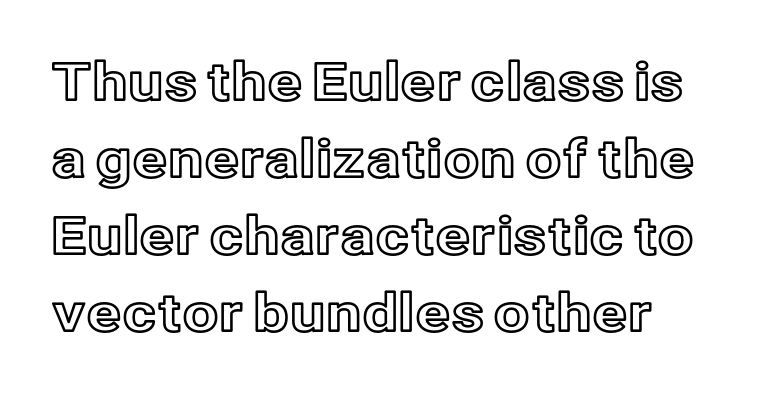
Q: Is the text italic (slanted)? A: No, it is upright.
Q: Is the text underlined? A: No.
Q: Is the spacing between letters normal or unusually wide? A: Normal.
Q: Is the spacing between lines tight, normal or loose? A: Normal.
Q: Width (condensed, normal, or wide)? A: Normal.
Q: x-height? A: Medium.
Q: Monospaced? A: No.
